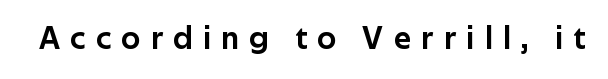
{"serif": "no", "italic": "no", "width": "normal", "stroke_contrast": "low", "x_height": "medium", "monospaced": "no", "underline": "no", "letter_spacing": "wide", "letter_spacing_em": 0.33, "glyph_px": 32}
